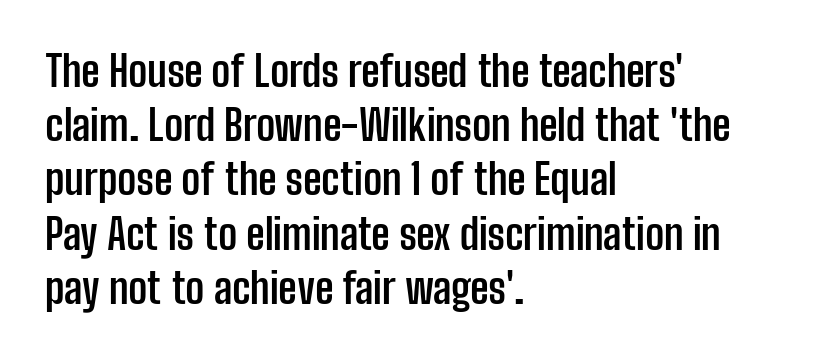
Underlining? Definitely not there. No italicization has been applied; the sample stays upright. Layout note: lines flush left. Character widths vary here, with narrow letters taking less room than wide ones. The characters display no serif detailing; their extremities are plain.
